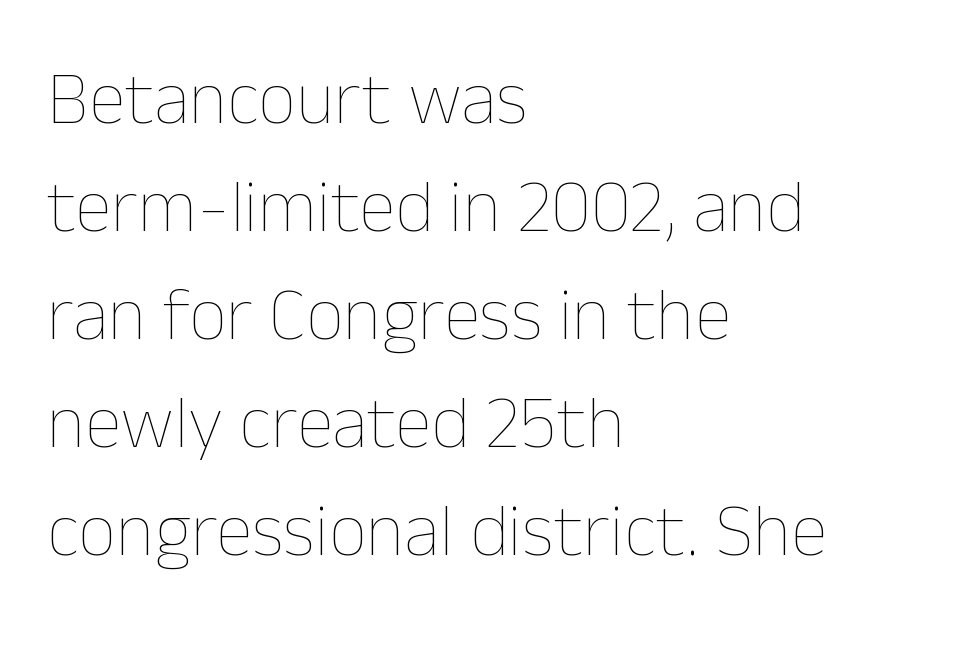
{"italic": "no", "bold": "no", "weight": "thin", "width": "normal", "stroke_contrast": "low", "x_height": "medium", "monospaced": "no", "underline": "no", "align": "left", "line_spacing": "normal", "line_spacing_ratio": 1.44, "letter_spacing": "normal", "letter_spacing_em": 0.0, "glyph_px": 75}
